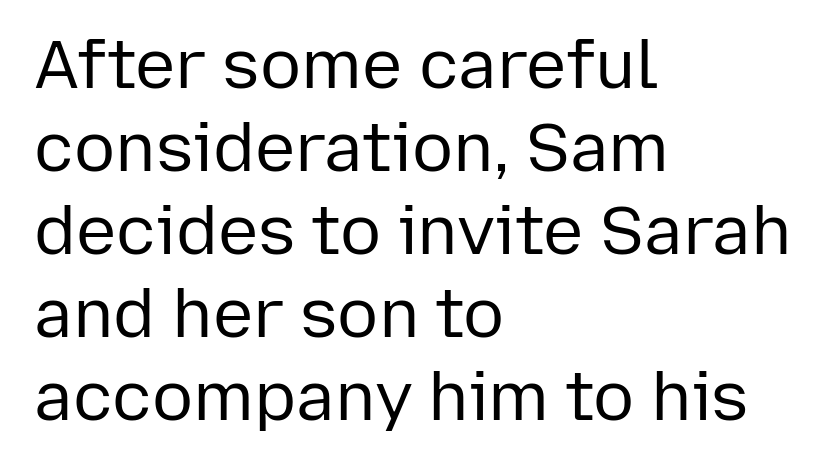
The image shows 68 px regular-weight sans-serif type, upright; set left-aligned, line spacing 1.22x, normal letter spacing, not underlined; low stroke contrast and a medium x-height.
